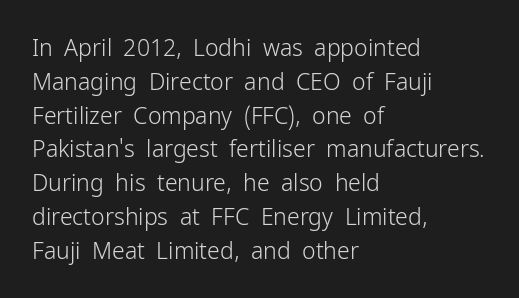
Q: Is the text bold? A: No.
Q: Is the text italic (slanted)? A: No, it is upright.
Q: Is the text underlined? A: No.
Q: How is the paragraph aligned? A: Left-aligned.
Q: Is the spacing between letters normal or unusually wide? A: Normal.
Q: Is the spacing between lines tight, normal or loose? A: Normal.
